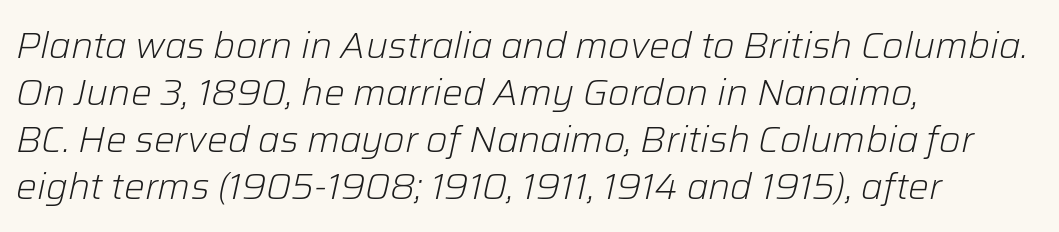
{"italic": "yes", "lean": "right", "slant_degrees": 12, "bold": "no", "weight": "light", "width": "normal", "stroke_contrast": "low", "x_height": "medium", "monospaced": "no", "underline": "no", "align": "left", "line_spacing": "normal", "line_spacing_ratio": 1.27, "letter_spacing": "normal", "letter_spacing_em": 0.0, "glyph_px": 37}
